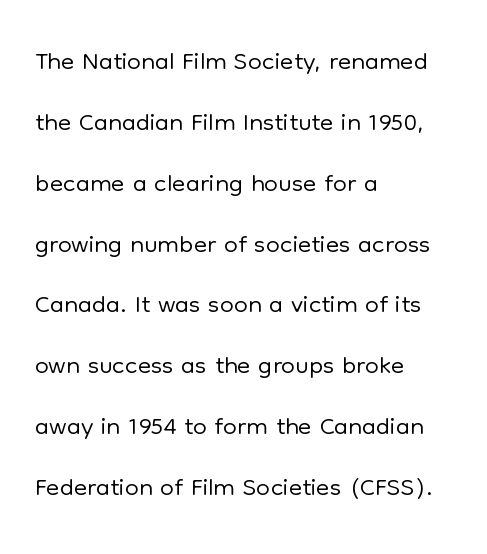
The image shows 39 px light sans-serif type, upright; set left-aligned, normal line spacing (1.56x), normal letter spacing, not underlined; low stroke contrast and a medium x-height.
